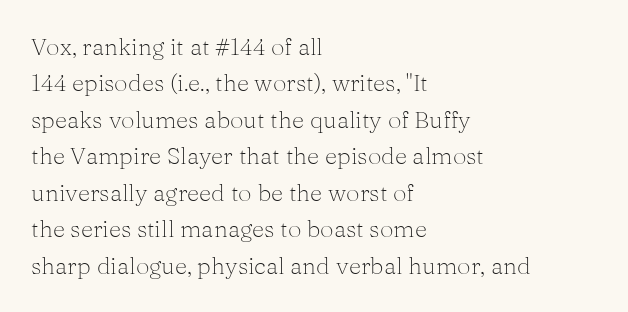
The foot of each line stays bare and open. These lines stack with their left ends in a neat column. Italic: no, the glyphs are upright roman. These lines sit exactly where default settings would place them.
